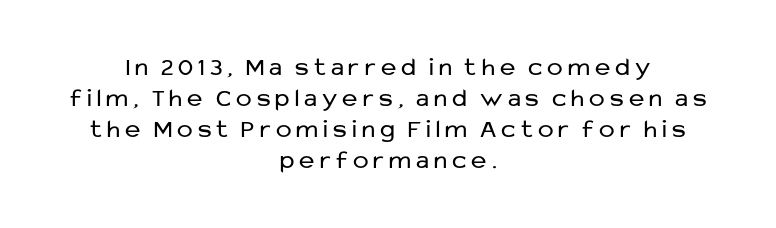
{"italic": "no", "bold": "no", "underline": "no", "align": "center", "line_spacing_ratio": 1.19, "letter_spacing": "wide", "letter_spacing_em": 0.2, "glyph_px": 26}
